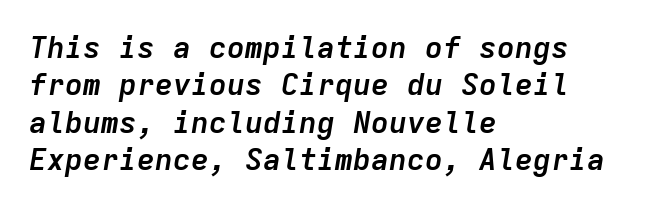
Q: Is the text bold? A: Yes.
Q: Is the text italic (slanted)? A: Yes, it leans right by about 9 degrees.
Q: Is the text underlined? A: No.
Q: How is the paragraph aligned? A: Left-aligned.
Q: Is the spacing between letters normal or unusually wide? A: Normal.
Q: Is the spacing between lines tight, normal or loose? A: Normal.
Q: Width (condensed, normal, or wide)? A: Normal.
Q: Stroke contrast? A: Low.
Q: x-height? A: Medium.
Q: Monospaced? A: Yes.
